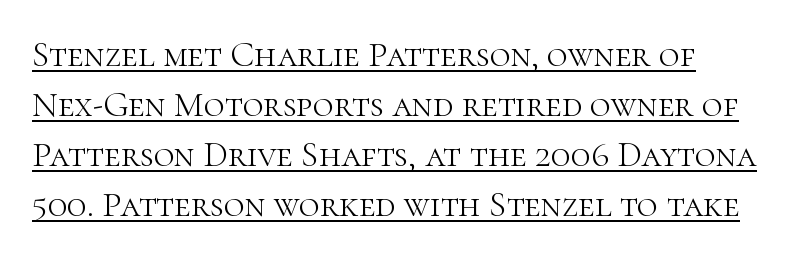
The image shows 36 px light serif type, upright; set normal line spacing (1.39x), normal letter spacing, underlined; high stroke contrast and a medium x-height.
